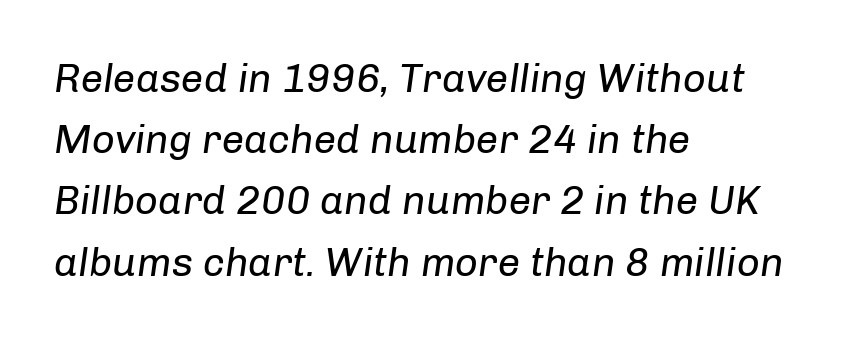
The image shows 40 px regular-weight type, italic (leaning right); set left-aligned, normal line spacing (1.53x), normal letter spacing, not underlined; low stroke contrast and a medium x-height.
